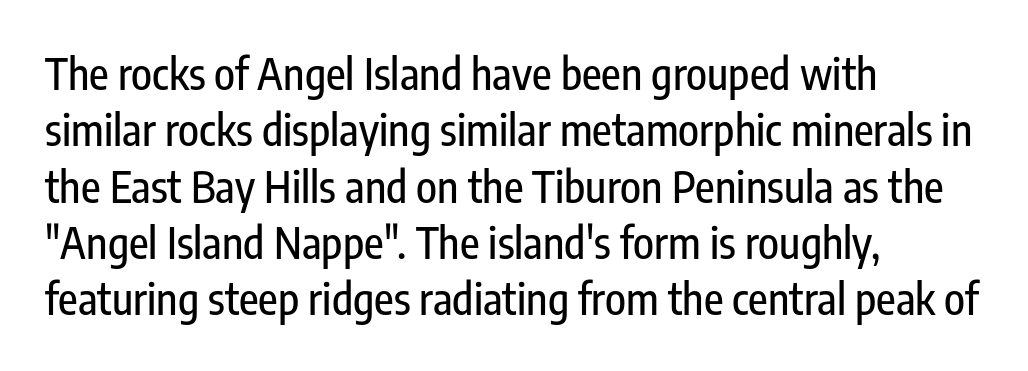
{"serif": "no", "italic": "no", "width": "condensed", "stroke_contrast": "low", "x_height": "medium", "monospaced": "no", "underline": "no", "align": "left", "line_spacing": "normal", "line_spacing_ratio": 1.31, "letter_spacing": "normal", "letter_spacing_em": 0.0, "glyph_px": 43}
